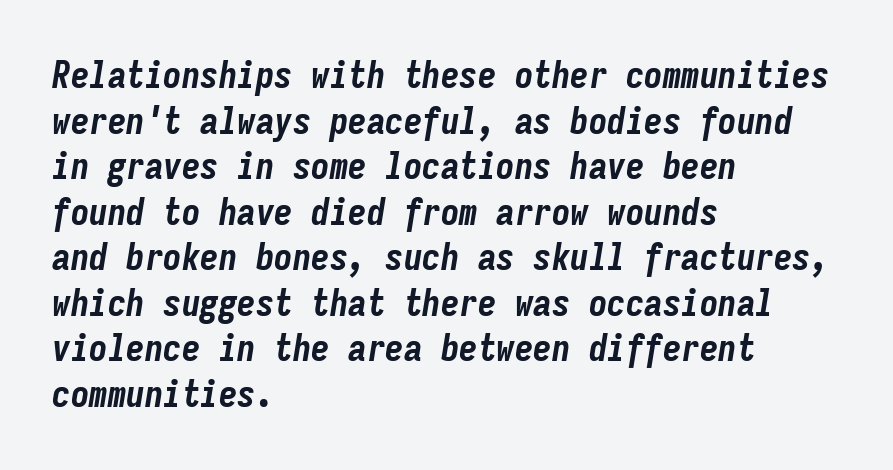
{"italic": "yes", "lean": "right", "slant_degrees": 9, "bold": "yes", "weight": "bold", "width": "condensed", "stroke_contrast": "low", "x_height": "medium", "monospaced": "yes", "underline": "no", "align": "left", "line_spacing_ratio": 1.23, "letter_spacing": "normal", "letter_spacing_em": 0.0, "glyph_px": 37}
